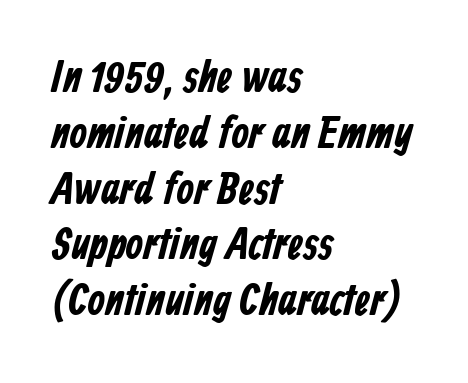
{"serif": "no", "bold": "yes", "weight": "bold", "width": "condensed", "stroke_contrast": "low", "x_height": "medium", "monospaced": "no", "underline": "no", "align": "left", "line_spacing_ratio": 1.24, "letter_spacing": "normal", "letter_spacing_em": 0.0, "glyph_px": 45}
